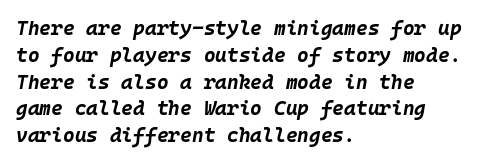
The image shows 20 px bold type, italic (leaning right); set left-aligned, normal line spacing (1.34x), normal letter spacing, not underlined.
